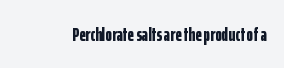
The rendering keeps characters at their native spacing. Underlining? Definitely not there. Nope, not italic — everything's standing straight. Set as a true bold cut, around the 700 mark.
